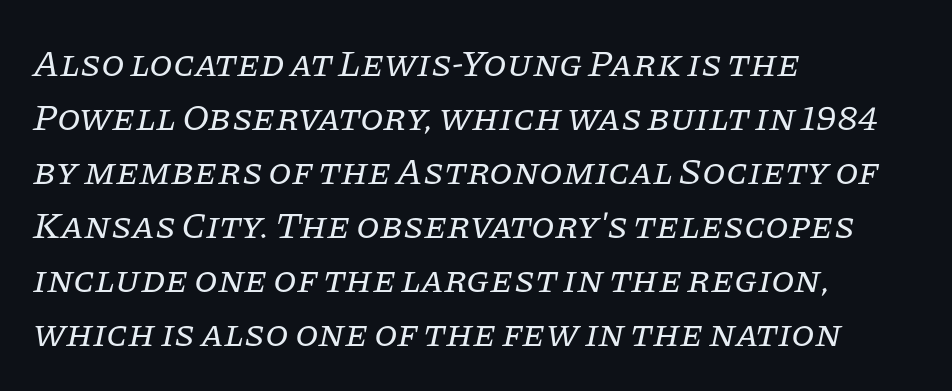
Q: Is the text bold? A: No.
Q: Is the text italic (slanted)? A: Yes, it leans right by about 11 degrees.
Q: Is the typeface a serif or a sans-serif typeface? A: Serif.
Q: Is the text underlined? A: No.
Q: How is the paragraph aligned? A: Left-aligned.
Q: Is the spacing between letters normal or unusually wide? A: Normal.
Q: Is the spacing between lines tight, normal or loose? A: Normal.
Q: Width (condensed, normal, or wide)? A: Normal.
Q: Stroke contrast? A: Low.
Q: x-height? A: Large.
Q: Monospaced? A: No.
